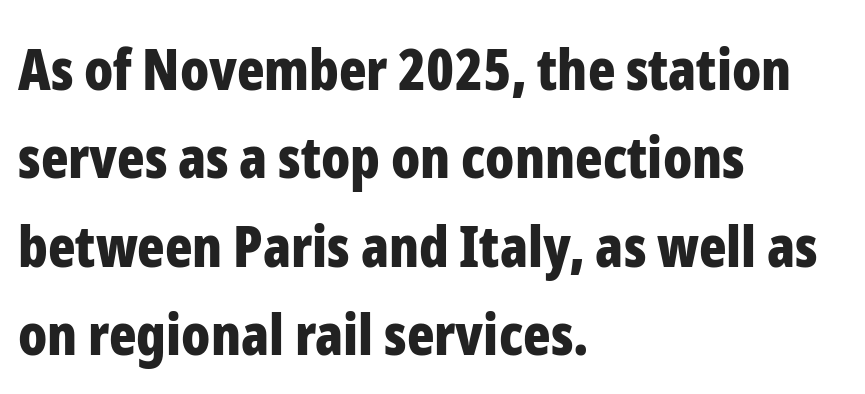
The image shows 57 px bold, condensed sans-serif type, upright; set left-aligned, normal line spacing (1.55x), normal letter spacing, not underlined; low stroke contrast and a medium x-height.
